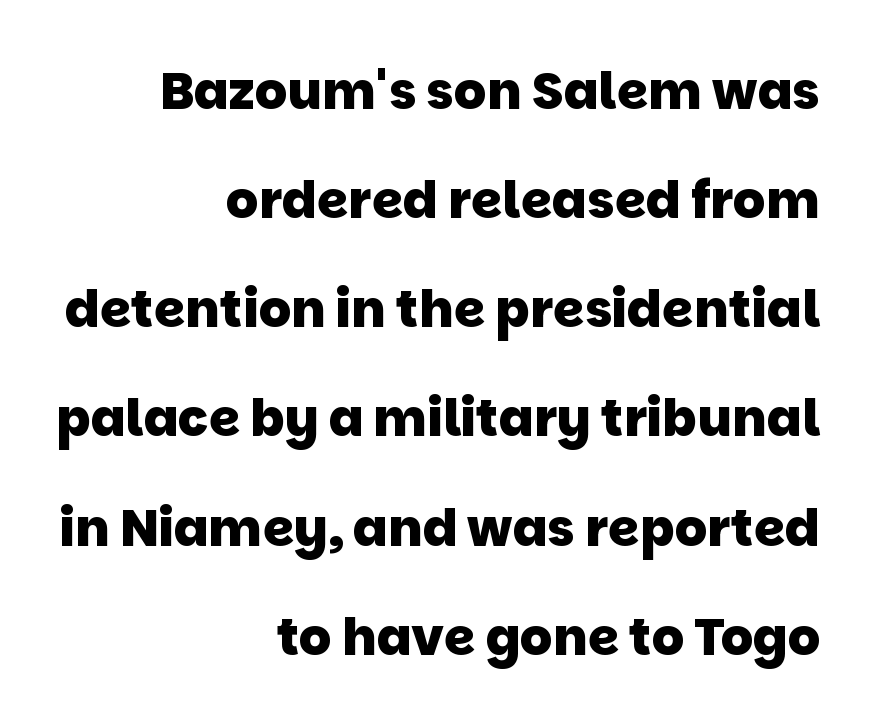
Note the varied advance widths — an 'i' is clearly narrower than an 'm'. The compositor pushed each line to the right boundary. Are there feet on the stems? There aren't — it's a sans. The words here are not underlined. The rendering uses a bold face; every stroke is thick and dark. The horizontal fit of the characters is conventional and even.
